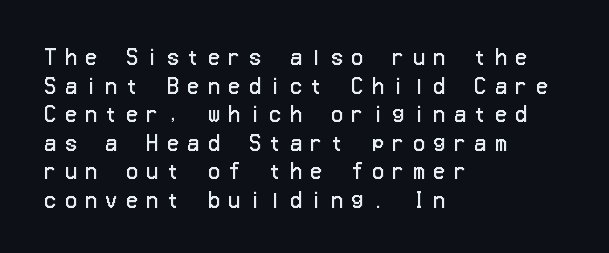
Q: Is the text bold? A: No.
Q: Is the text italic (slanted)? A: No, it is upright.
Q: Is the text underlined? A: No.
Q: How is the paragraph aligned? A: Left-aligned.
Q: Is the spacing between letters normal or unusually wide? A: Unusually wide.
Q: Is the spacing between lines tight, normal or loose? A: Normal.
